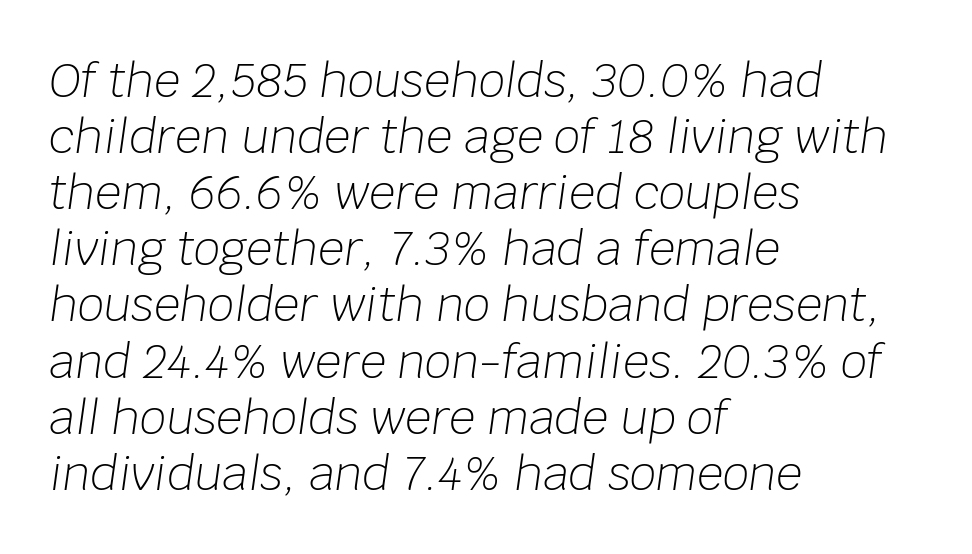
Vertical stems look standard width or narrower in stroke. Words appear dense and cohesive because spacing is normal. Proportional: the letters do not fall into vertical columns. This is oblique type, the kind used for emphasis or titles. The specimen omits any rule beneath the text block's lines.
